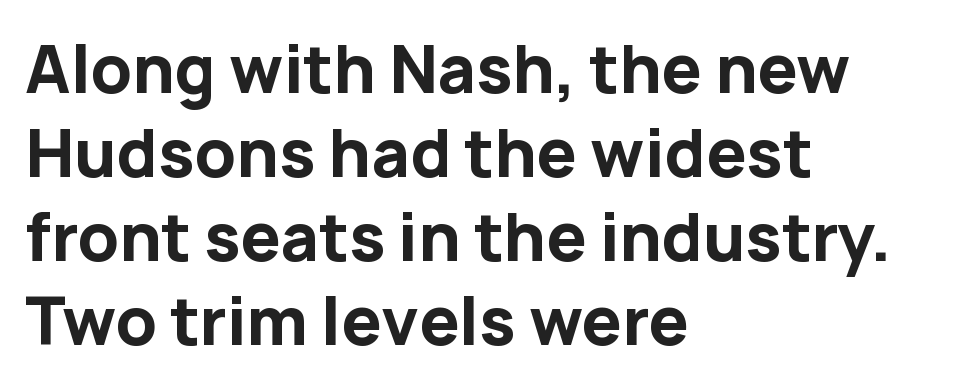
A roman cut, with each character standing at attention. Each letter keeps its own natural width here, so spacing adapts to shape. The glyphs are unaccompanied by any horizontal stroke below them. In terms of letterform style, serifs are entirely absent. Weight: bold.
